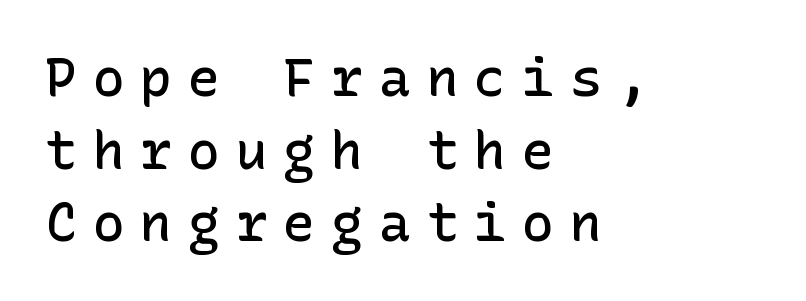
{"serif": "no", "italic": "no", "bold": "semi", "weight": "semibold", "width": "normal", "stroke_contrast": "low", "x_height": "medium", "underline": "no", "align": "left", "line_spacing": "normal", "line_spacing_ratio": 1.37, "letter_spacing": "wide", "letter_spacing_em": 0.3, "glyph_px": 53}
